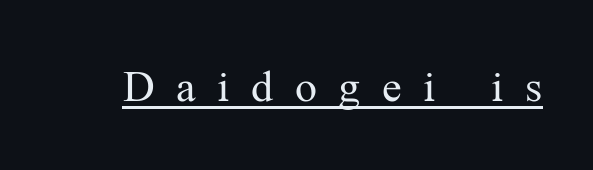
{"serif": "yes", "italic": "no", "bold": "no", "weight": "regular", "width": "normal", "stroke_contrast": "medium", "x_height": "medium", "monospaced": "no", "underline": "yes", "letter_spacing": "wide", "letter_spacing_em": 0.49, "glyph_px": 44}
